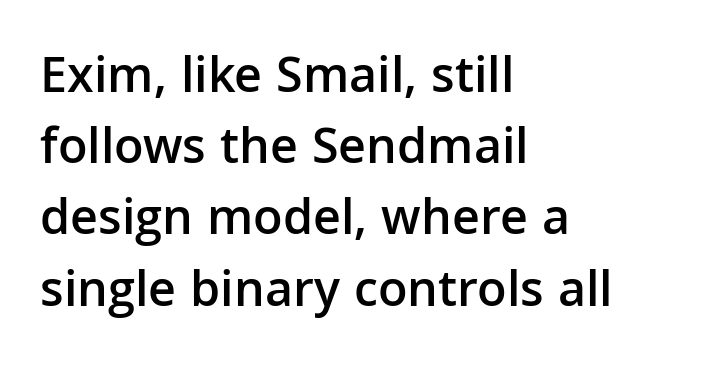
The image shows 52 px semibold sans-serif type, upright; set left-aligned, normal line spacing (1.37x), normal letter spacing, not underlined; low stroke contrast and a medium x-height.
